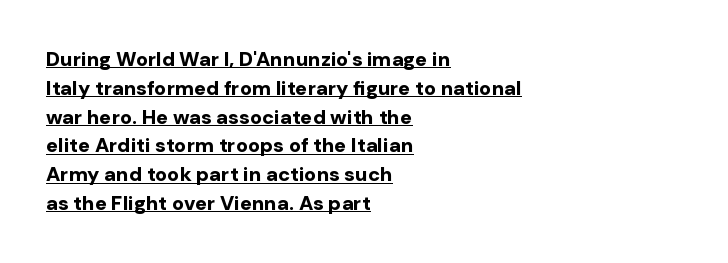
These words are printed bold, with thick strokes throughout. There is no visible air inserted between adjacent glyphs. Visually the block forms a straight wall on the left and a jagged coastline on the right. Line spacing here is normal.
